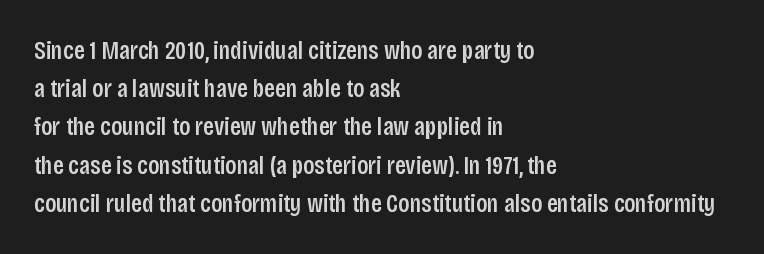
{"italic": "no", "underline": "no", "align": "left", "line_spacing": "normal", "line_spacing_ratio": 1.47, "letter_spacing": "normal", "letter_spacing_em": 0.0, "glyph_px": 26}
